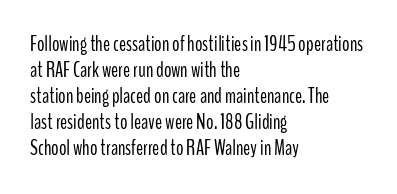
Q: Is the text bold? A: No.
Q: Is the text italic (slanted)? A: No, it is upright.
Q: Is the text underlined? A: No.
Q: How is the paragraph aligned? A: Left-aligned.
Q: Is the spacing between letters normal or unusually wide? A: Normal.
